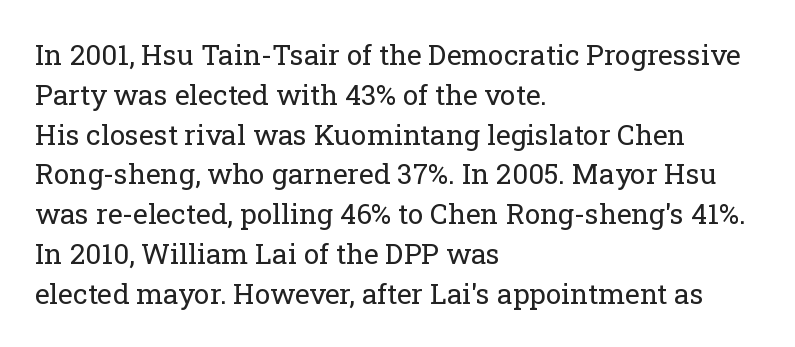
Q: Is the text bold? A: No.
Q: Is the text italic (slanted)? A: No, it is upright.
Q: Is the typeface a serif or a sans-serif typeface? A: Serif.
Q: Is the text underlined? A: No.
Q: How is the paragraph aligned? A: Left-aligned.
Q: Is the spacing between letters normal or unusually wide? A: Normal.
Q: Is the spacing between lines tight, normal or loose? A: Normal.
Q: Width (condensed, normal, or wide)? A: Normal.
Q: Stroke contrast? A: Low.
Q: x-height? A: Medium.
Q: Monospaced? A: No.
